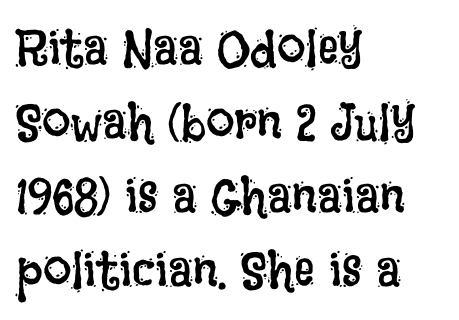
Q: Is the text bold? A: No.
Q: Is the text italic (slanted)? A: No, it is upright.
Q: Is the text underlined? A: No.
Q: How is the paragraph aligned? A: Left-aligned.
Q: Is the spacing between letters normal or unusually wide? A: Normal.
Q: Is the spacing between lines tight, normal or loose? A: Normal.
Q: Width (condensed, normal, or wide)? A: Condensed.
Q: Stroke contrast? A: Low.
Q: x-height? A: Large.
Q: Monospaced? A: No.
